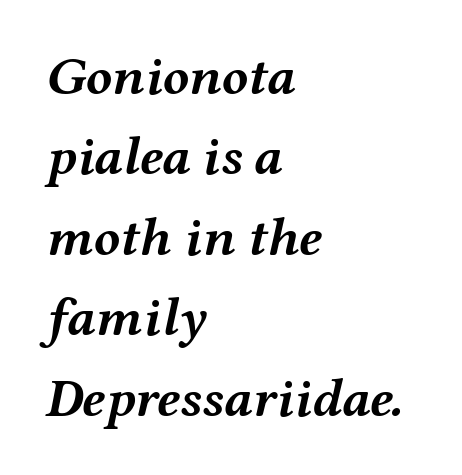
{"italic": "yes", "lean": "right", "slant_degrees": 12, "bold": "yes", "weight": "semibold", "width": "wide", "stroke_contrast": "medium", "x_height": "medium", "monospaced": "no", "underline": "no", "align": "left", "line_spacing": "normal", "line_spacing_ratio": 1.49, "letter_spacing": "normal", "letter_spacing_em": 0.0, "glyph_px": 54}
